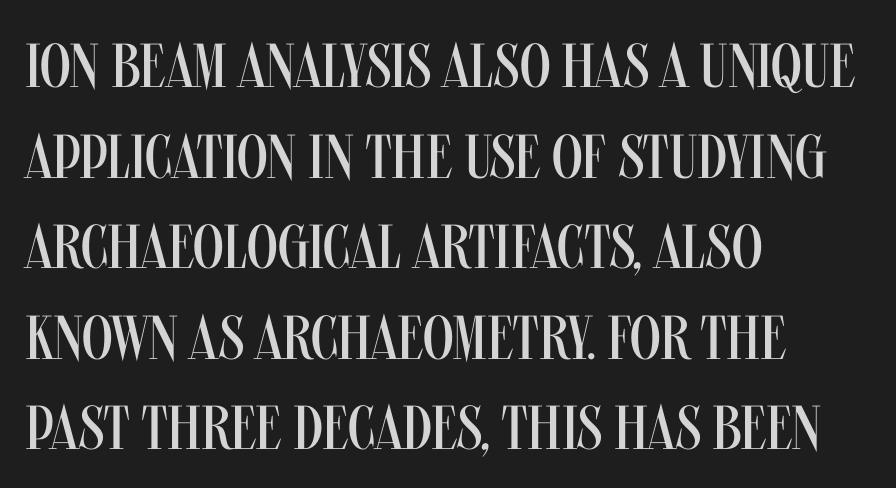
{"serif": "no", "italic": "no", "bold": "no", "weight": "regular", "width": "condensed", "stroke_contrast": "medium", "x_height": "large", "monospaced": "no", "underline": "no", "align": "left", "line_spacing": "normal", "line_spacing_ratio": 1.46, "letter_spacing": "normal", "letter_spacing_em": 0.0, "glyph_px": 62}
